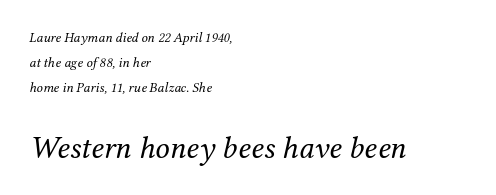
Emphasis-style slanted type is in use. Honestly, the letter spacing is just normal — you wouldn't notice it. Two sizes are in play, and the larger belongs to the second block. Only glyphs here, with clear space below each row.
